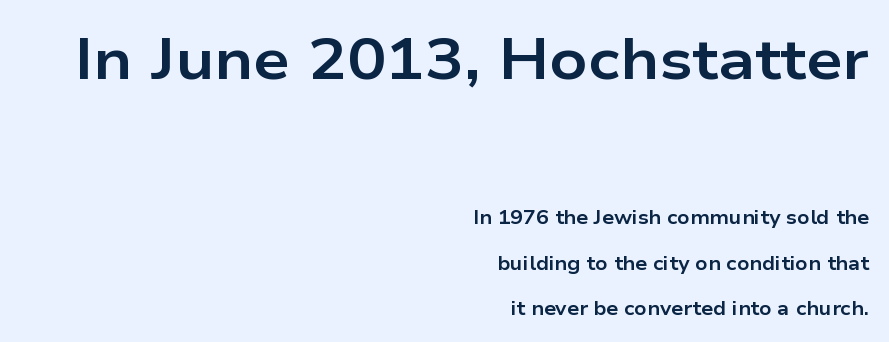
The image shows 58 px bold, wide sans-serif type, upright; set right-aligned, loose line spacing (2.38x), normal letter spacing, not underlined; the first (top) block is 3.05x larger; low stroke contrast and a medium x-height.
